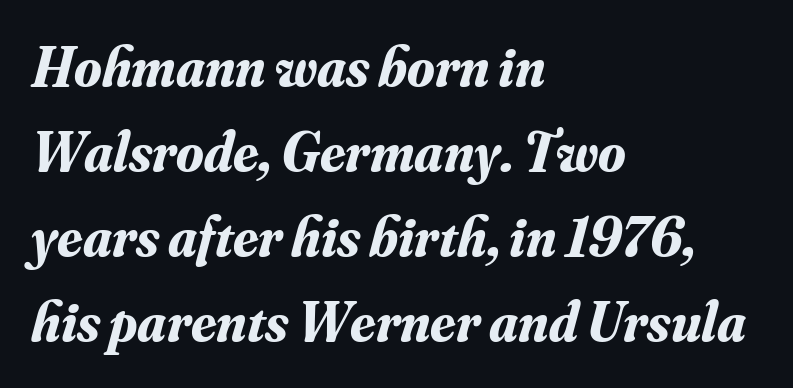
Q: Is the text bold? A: Yes.
Q: Is the text italic (slanted)? A: Yes, it leans right by about 16 degrees.
Q: Is the typeface a serif or a sans-serif typeface? A: Serif.
Q: Is the text underlined? A: No.
Q: How is the paragraph aligned? A: Left-aligned.
Q: Is the spacing between letters normal or unusually wide? A: Normal.
Q: Is the spacing between lines tight, normal or loose? A: Normal.
Q: Width (condensed, normal, or wide)? A: Normal.
Q: Stroke contrast? A: Medium.
Q: x-height? A: Small.
Q: Monospaced? A: No.
